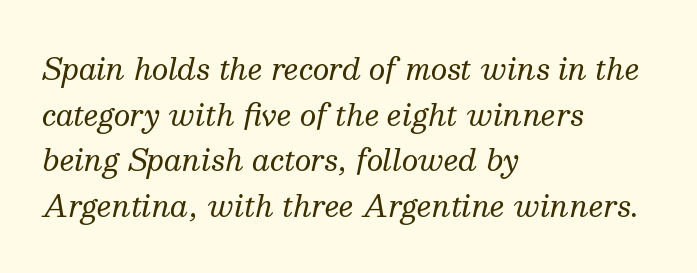
Q: Is the text bold? A: No.
Q: Is the text italic (slanted)? A: Yes, it leans right by about 13 degrees.
Q: Is the typeface a serif or a sans-serif typeface? A: Serif.
Q: Is the text underlined? A: No.
Q: How is the paragraph aligned? A: Left-aligned.
Q: Is the spacing between letters normal or unusually wide? A: Normal.
Q: Is the spacing between lines tight, normal or loose? A: Normal.
Q: Width (condensed, normal, or wide)? A: Normal.
Q: Stroke contrast? A: Medium.
Q: x-height? A: Medium.
Q: Monospaced? A: No.
